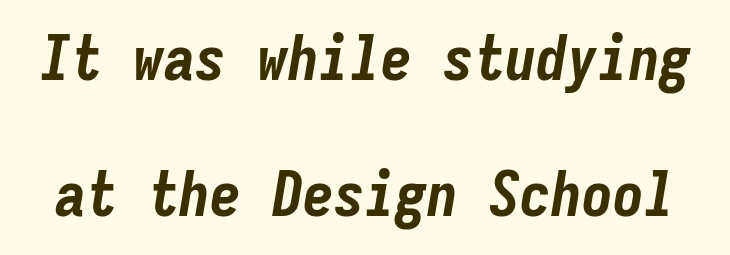
{"italic": "yes", "lean": "right", "slant_degrees": 9, "bold": "yes", "weight": "bold", "width": "condensed", "stroke_contrast": "low", "x_height": "medium", "monospaced": "yes", "underline": "no", "line_spacing": "loose", "line_spacing_ratio": 2.2, "letter_spacing": "normal", "letter_spacing_em": 0.0, "glyph_px": 62}
